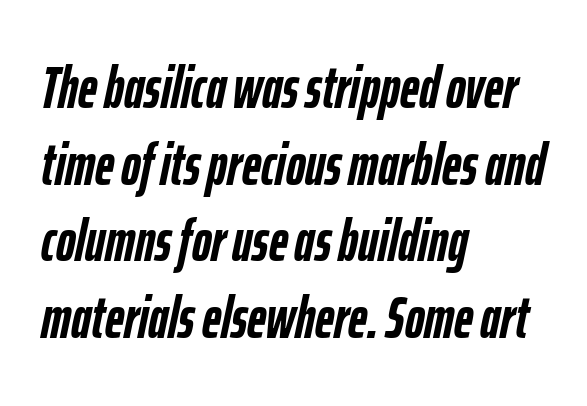
The words here are not underlined. The rag falls on the right side of this text block. The face used here is proportionally spaced, like ordinary book or web type. Bold? Absolutely — the strokes are thick and heavy.
